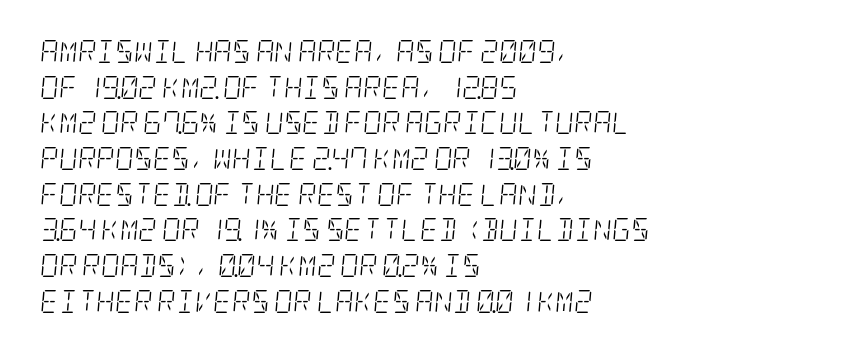
Is this a heavy cut? Hardly; it is regular or lighter. The space between consecutive lines is moderate. The setting favours the left margin, as ordinary paragraphs usually do. Underline: absent. The passage shown has conventional tracking throughout. Style check: oblique.
